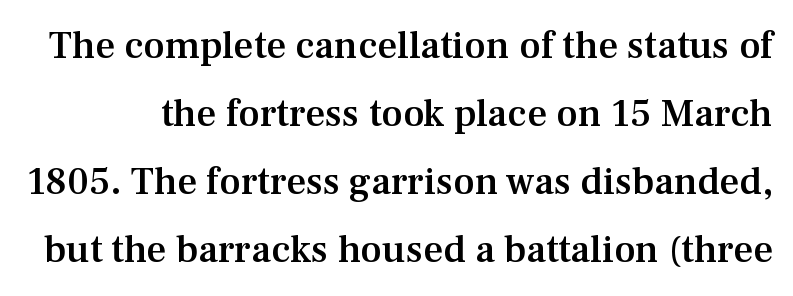
Unlike a clean sans, this face finishes its strokes with serifs. Italic: no, the glyphs are upright roman. Quick note: underline off. Look at the tracking — it's just the regular setting, nothing added. The sample has been set in demibold, a notch under bold. Varying glyph widths throughout — classic text-font behaviour.
